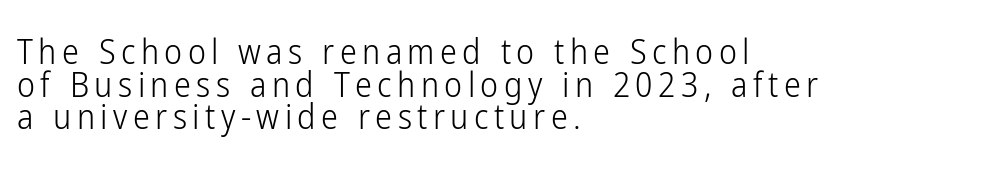
Descender tails drop into unmarked territory. Caption: face not bold, strokes unweighted. These lines are composed in type without serifs. The letters stand upright; this is a roman face. Reading down the block, your eye returns to a fixed left position each line.
